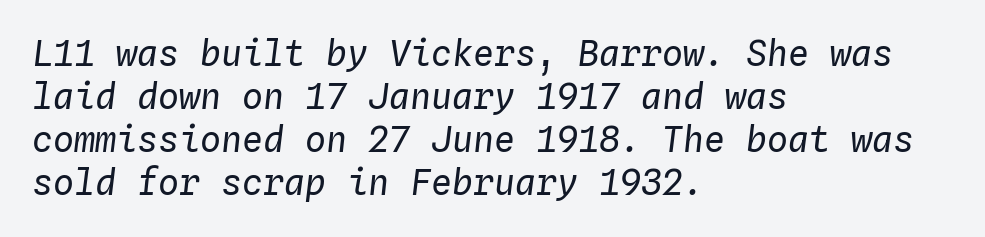
The image shows 35 px regular-weight type, italic (leaning right), monospaced; set left-aligned, line spacing 1.23x, normal letter spacing, not underlined; low stroke contrast and a medium x-height.
